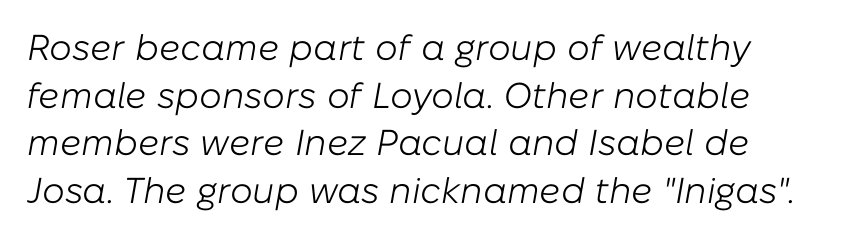
Q: Is the text bold? A: No.
Q: Is the text italic (slanted)? A: Yes, it leans right by about 10 degrees.
Q: Is the text underlined? A: No.
Q: How is the paragraph aligned? A: Left-aligned.
Q: Is the spacing between letters normal or unusually wide? A: Normal.
Q: Is the spacing between lines tight, normal or loose? A: Normal.
Q: Width (condensed, normal, or wide)? A: Normal.
Q: Stroke contrast? A: Low.
Q: x-height? A: Medium.
Q: Monospaced? A: No.
